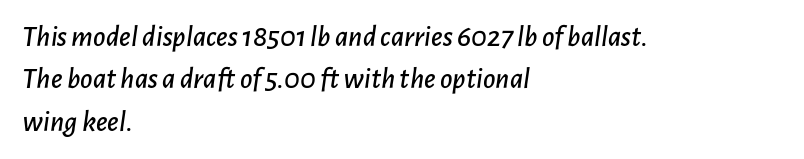
{"italic": "yes", "lean": "right", "slant_degrees": 7, "width": "normal", "stroke_contrast": "low", "x_height": "medium", "monospaced": "no", "underline": "no", "align": "left", "line_spacing": "normal", "line_spacing_ratio": 1.41, "letter_spacing": "normal", "letter_spacing_em": 0.0, "glyph_px": 30}
